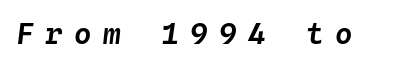
The face used here is monospaced, like something from a code editor. The passage shown is not underscored anywhere. Caption: expanded tracking, letters set apart. Is the type slanted? Yes — the strokes lean at a clear angle.
